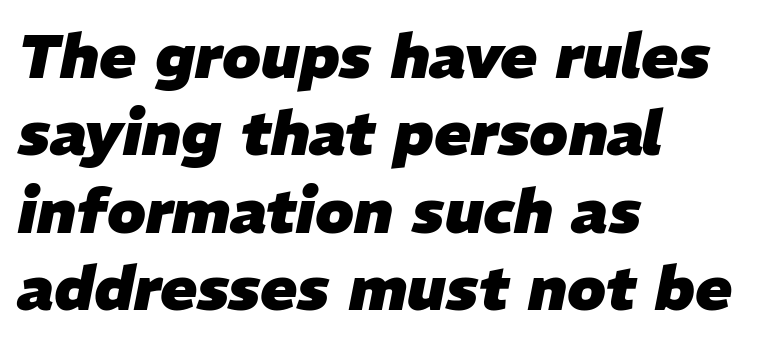
Designer's note — italics engaged. A normal amount of white space separates one row of letters from the next. Compared with an ordinary text face, these strokes are far heavier — a full bold. Words float on clear page, feet unadorned. In CSS terms this would be text-align: left. Proportional: the letters do not fall into vertical columns.
